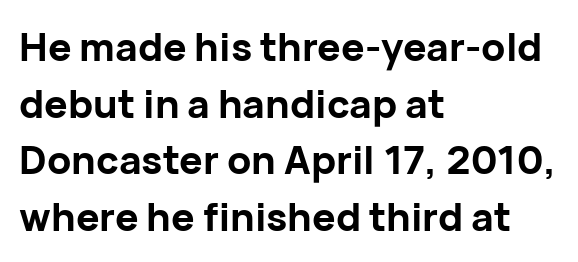
Decoration check: the copy has no underline. Compared with a centered layout, this one pins lines to the left instead. Is there any slant? The stems are plumb. Standard letterfit; no display-style spreading of the glyphs. The lines sit at an ordinary, default distance from one another.
